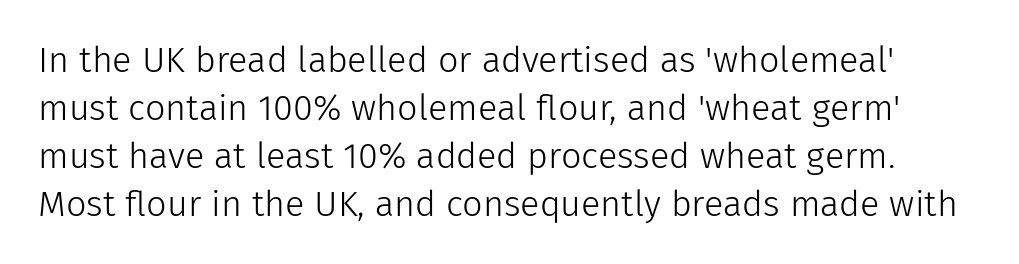
The image shows 36 px light sans-serif type, upright; set normal line spacing (1.33x), normal letter spacing, not underlined; low stroke contrast and a medium x-height.
